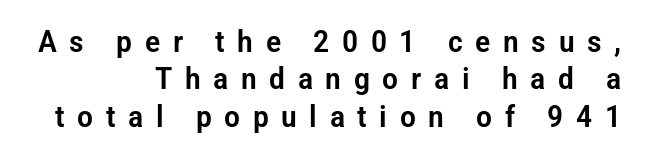
Q: Is the text italic (slanted)? A: No, it is upright.
Q: Is the typeface a serif or a sans-serif typeface? A: Sans-serif.
Q: Is the text underlined? A: No.
Q: How is the paragraph aligned? A: Right-aligned.
Q: Is the spacing between letters normal or unusually wide? A: Unusually wide.
Q: Is the spacing between lines tight, normal or loose? A: Normal.
Q: Width (condensed, normal, or wide)? A: Condensed.
Q: Stroke contrast? A: Low.
Q: x-height? A: Medium.
Q: Monospaced? A: No.
